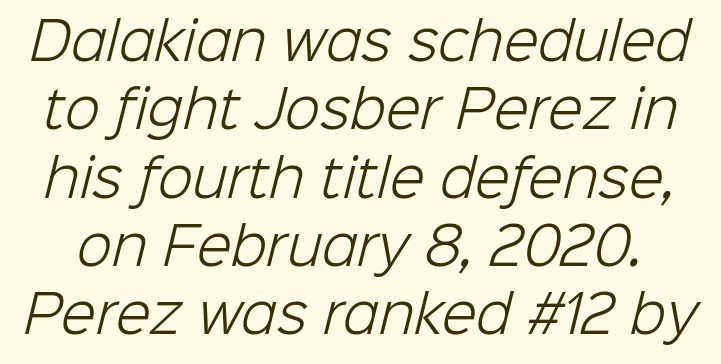
The image shows 51 px light sans-serif type; set normal line spacing (1.34x), normal letter spacing, not underlined; low stroke contrast and a medium x-height.
